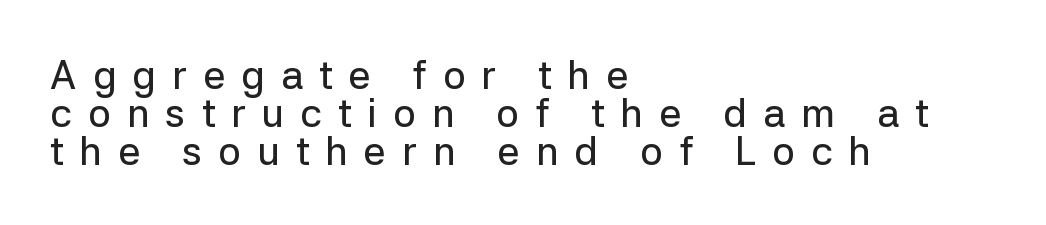
Q: Is the text italic (slanted)? A: No, it is upright.
Q: Is the typeface a serif or a sans-serif typeface? A: Sans-serif.
Q: Is the text underlined? A: No.
Q: How is the paragraph aligned? A: Left-aligned.
Q: Is the spacing between letters normal or unusually wide? A: Unusually wide.
Q: Is the spacing between lines tight, normal or loose? A: Tight.
Q: Width (condensed, normal, or wide)? A: Normal.
Q: Stroke contrast? A: Low.
Q: x-height? A: Medium.
Q: Monospaced? A: No.
